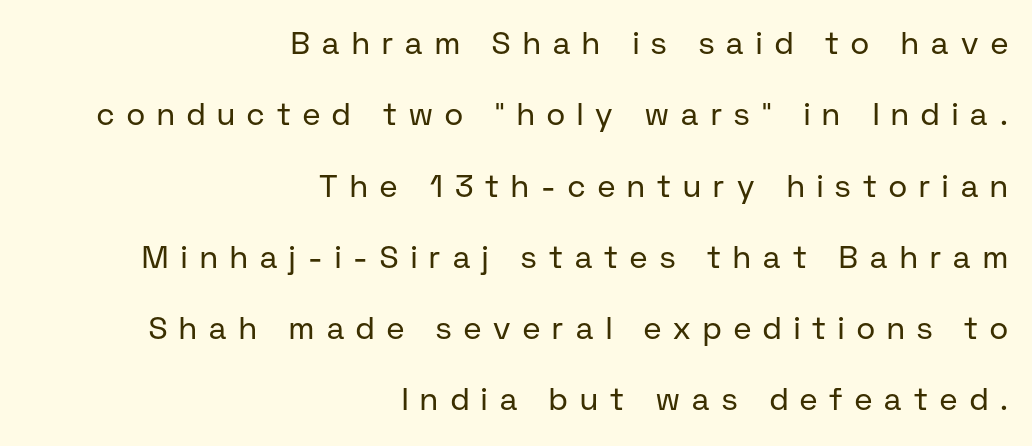
{"serif": "no", "italic": "no", "bold": "no", "weight": "regular", "width": "normal", "stroke_contrast": "low", "x_height": "medium", "monospaced": "no", "underline": "no", "align": "right", "line_spacing": "loose", "line_spacing_ratio": 2.3, "letter_spacing": "wide", "letter_spacing_em": 0.4, "glyph_px": 31}
